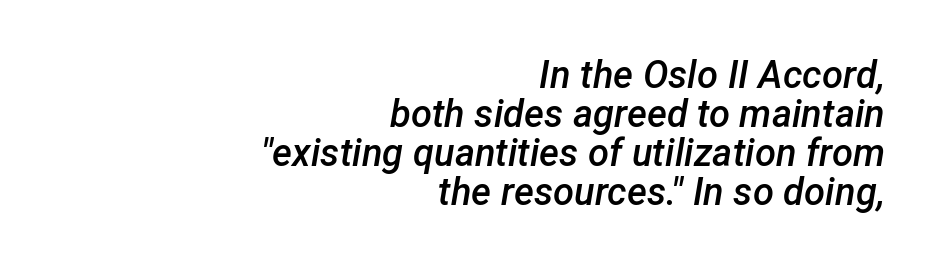
The image shows 38 px semibold type, italic (leaning right); set right-aligned, tight line spacing (1.03x), normal letter spacing, not underlined; low stroke contrast and a medium x-height.
